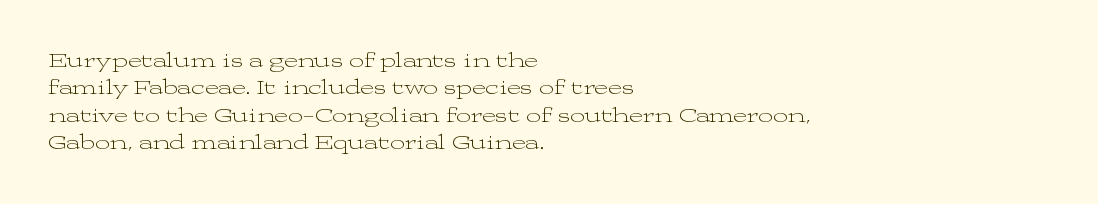
The image shows 21 px text type, upright; set left-aligned, normal line spacing (1.3x), normal letter spacing, not underlined.
